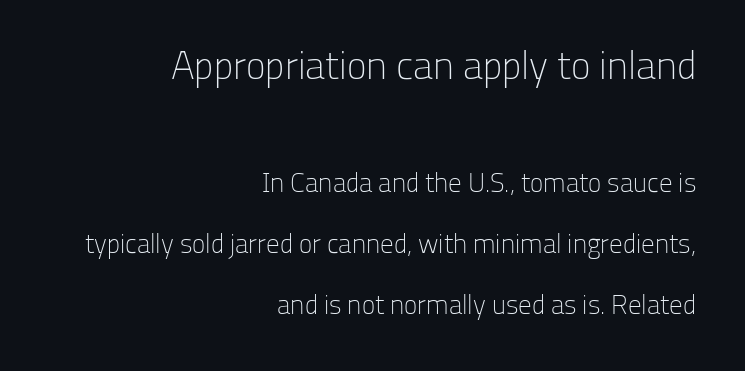
Q: Is the text bold? A: No.
Q: Is the text italic (slanted)? A: No, it is upright.
Q: Is the typeface a serif or a sans-serif typeface? A: Sans-serif.
Q: Is the text underlined? A: No.
Q: How is the paragraph aligned? A: Right-aligned.
Q: Is the spacing between letters normal or unusually wide? A: Normal.
Q: Is the spacing between lines tight, normal or loose? A: Loose.
Q: Which block of text is set in a larger size, the first (top) or the second (bottom)? A: The first (top) one.
Q: Width (condensed, normal, or wide)? A: Normal.
Q: Stroke contrast? A: Low.
Q: x-height? A: Medium.
Q: Monospaced? A: No.
